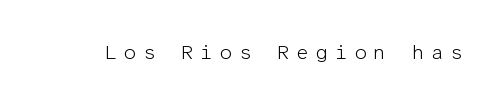
Q: Is the text bold? A: No.
Q: Is the text italic (slanted)? A: No, it is upright.
Q: Is the text underlined? A: No.
Q: Is the spacing between letters normal or unusually wide? A: Unusually wide.
